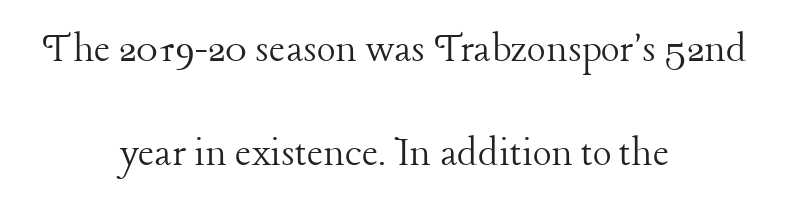
Horizontal bands of white between lines are thick stripes. Stroke thickness stays within the range of a standard reading face or lighter. Type style note: has serifs. Alignment: centered. The glyphs are unaccompanied by any horizontal stroke below them. When letters stand straight like this, we call the style roman or upright.
